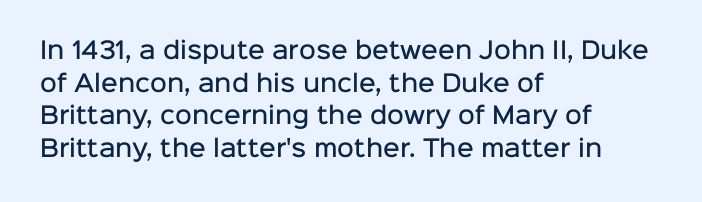
The image shows 23 px text type, upright; set left-aligned, normal line spacing (1.42x), normal letter spacing, not underlined.
